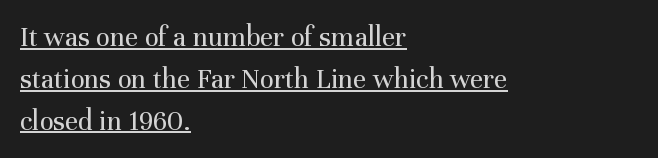
Q: Is the text bold? A: No.
Q: Is the text italic (slanted)? A: No, it is upright.
Q: Is the typeface a serif or a sans-serif typeface? A: Serif.
Q: Is the text underlined? A: Yes.
Q: How is the paragraph aligned? A: Left-aligned.
Q: Is the spacing between letters normal or unusually wide? A: Normal.
Q: Is the spacing between lines tight, normal or loose? A: Normal.
Q: Width (condensed, normal, or wide)? A: Normal.
Q: Stroke contrast? A: Medium.
Q: x-height? A: Medium.
Q: Monospaced? A: No.
